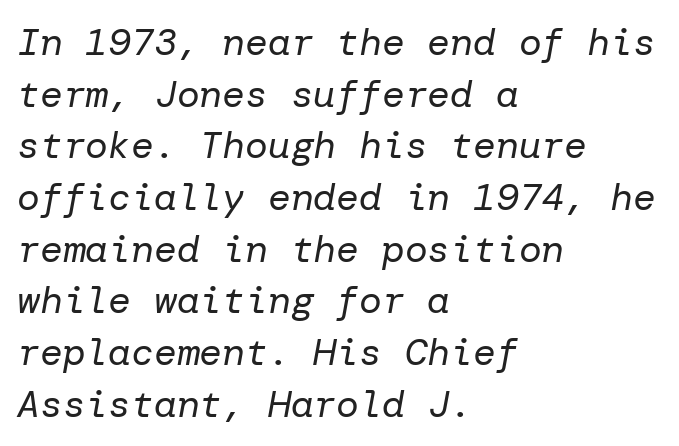
Q: Is the text bold? A: No.
Q: Is the text italic (slanted)? A: Yes, it leans right by about 10 degrees.
Q: Is the text underlined? A: No.
Q: How is the paragraph aligned? A: Left-aligned.
Q: Is the spacing between letters normal or unusually wide? A: Normal.
Q: Is the spacing between lines tight, normal or loose? A: Normal.
Q: Width (condensed, normal, or wide)? A: Normal.
Q: Stroke contrast? A: Low.
Q: x-height? A: Medium.
